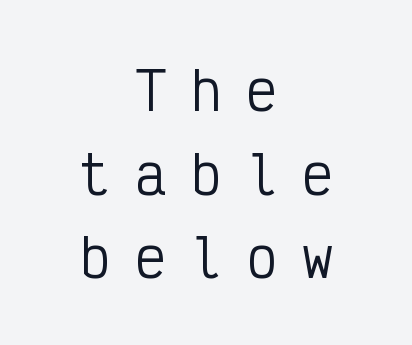
Q: Is the text bold? A: No.
Q: Is the text italic (slanted)? A: No, it is upright.
Q: Is the typeface a serif or a sans-serif typeface? A: Sans-serif.
Q: Is the text underlined? A: No.
Q: How is the paragraph aligned? A: Centered.
Q: Is the spacing between letters normal or unusually wide? A: Unusually wide.
Q: Is the spacing between lines tight, normal or loose? A: Normal.
Q: Width (condensed, normal, or wide)? A: Condensed.
Q: Stroke contrast? A: Low.
Q: x-height? A: Medium.
Q: Monospaced? A: Yes.
